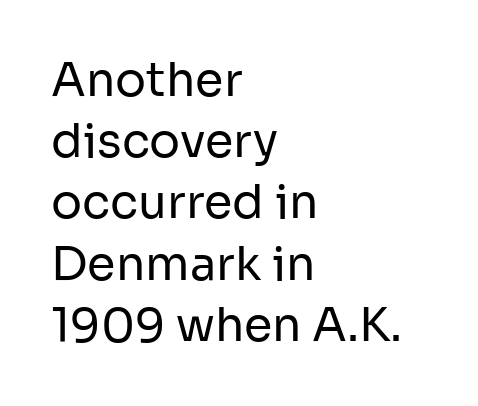
The image shows 46 px regular-weight sans-serif type, upright; set left-aligned, normal line spacing (1.33x), normal letter spacing, not underlined; low stroke contrast and a medium x-height.
